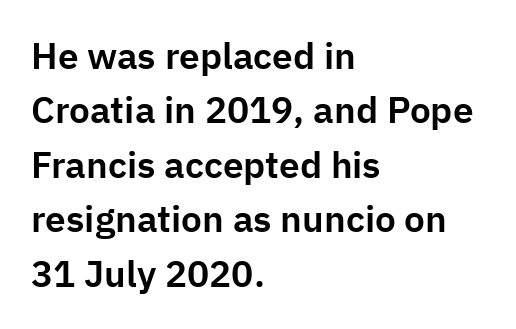
{"serif": "no", "italic": "no", "width": "normal", "stroke_contrast": "low", "x_height": "medium", "monospaced": "no", "underline": "no", "align": "left", "line_spacing": "normal", "line_spacing_ratio": 1.47, "letter_spacing": "normal", "letter_spacing_em": 0.0, "glyph_px": 37}
